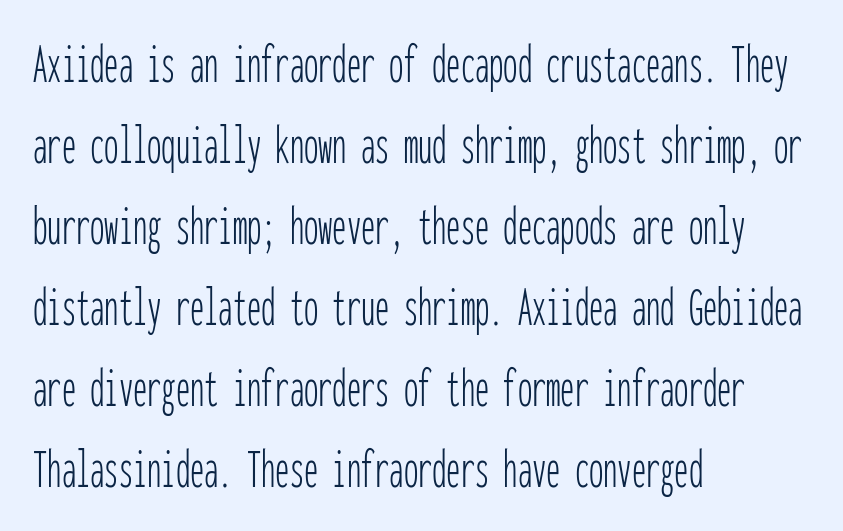
{"serif": "no", "italic": "no", "bold": "no", "weight": "thin", "width": "condensed", "stroke_contrast": "low", "x_height": "medium", "monospaced": "yes", "underline": "no", "align": "left", "line_spacing": "normal", "line_spacing_ratio": 1.42, "letter_spacing": "normal", "letter_spacing_em": 0.0, "glyph_px": 57}
